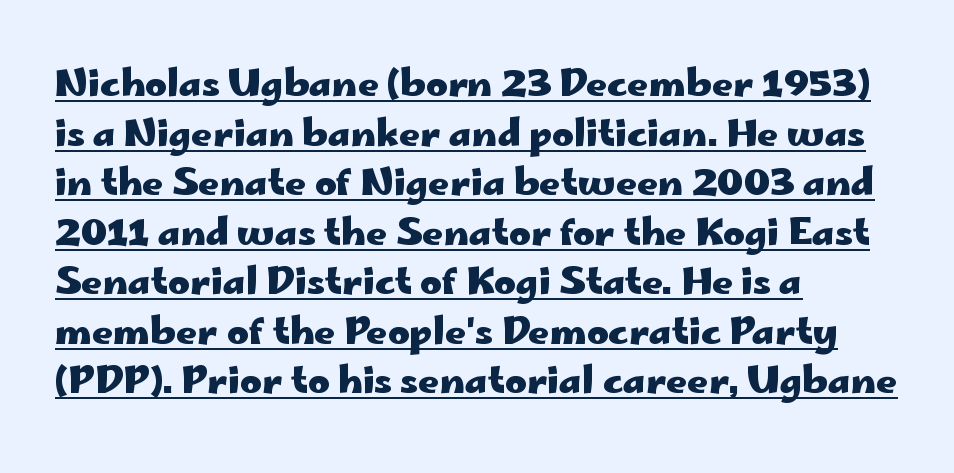
{"serif": "no", "italic": "no", "bold": "yes", "weight": "heavy", "width": "wide", "stroke_contrast": "low", "x_height": "small", "monospaced": "no", "underline": "yes", "align": "left", "line_spacing": "normal", "line_spacing_ratio": 1.34, "letter_spacing": "normal", "letter_spacing_em": 0.0, "glyph_px": 37}
